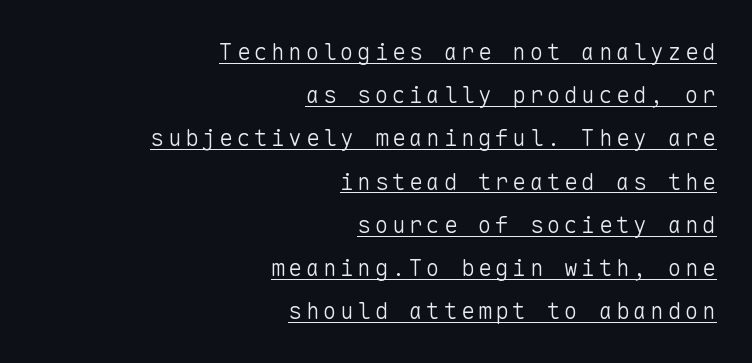
Q: Is the text bold? A: No.
Q: Is the text italic (slanted)? A: No, it is upright.
Q: Is the text underlined? A: Yes.
Q: How is the paragraph aligned? A: Right-aligned.
